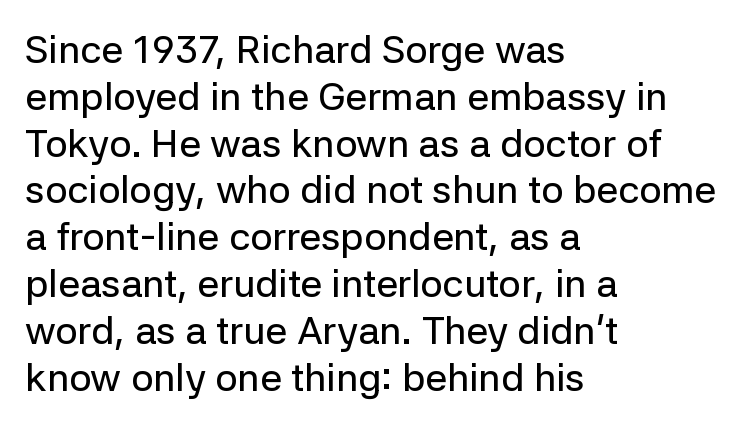
Q: Is the text italic (slanted)? A: No, it is upright.
Q: Is the typeface a serif or a sans-serif typeface? A: Sans-serif.
Q: Is the text underlined? A: No.
Q: How is the paragraph aligned? A: Left-aligned.
Q: Is the spacing between letters normal or unusually wide? A: Normal.
Q: Width (condensed, normal, or wide)? A: Normal.
Q: Stroke contrast? A: Low.
Q: x-height? A: Medium.
Q: Monospaced? A: No.
